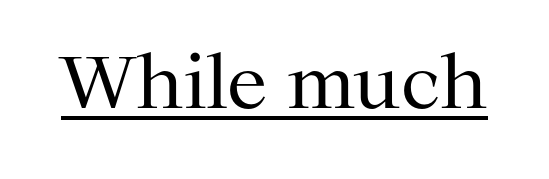
Nope, not italic — everything's standing straight. A typesetter would label this face a serif. Does a line run under the words? Yes, clearly. The typesetting does not lean heavy: it is not bold. Short note: letters normally spaced.
